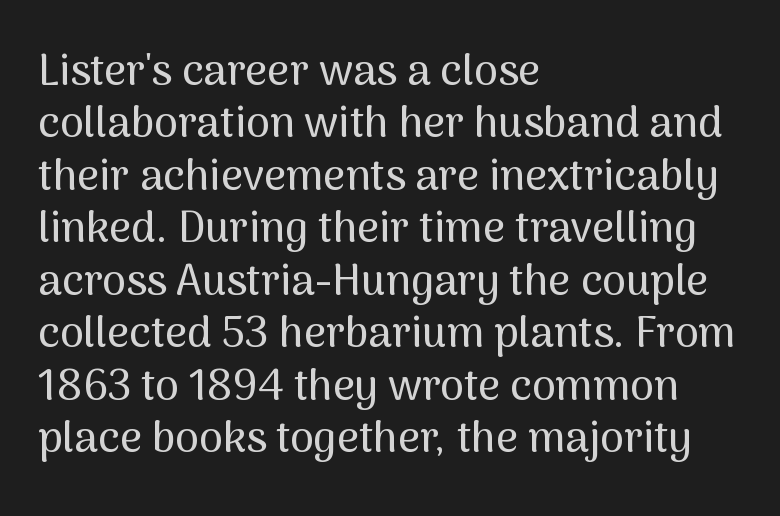
Q: Is the text italic (slanted)? A: No, it is upright.
Q: Is the typeface a serif or a sans-serif typeface? A: Sans-serif.
Q: Is the text underlined? A: No.
Q: How is the paragraph aligned? A: Left-aligned.
Q: Is the spacing between letters normal or unusually wide? A: Normal.
Q: Width (condensed, normal, or wide)? A: Normal.
Q: Stroke contrast? A: Medium.
Q: x-height? A: Medium.
Q: Monospaced? A: No.
